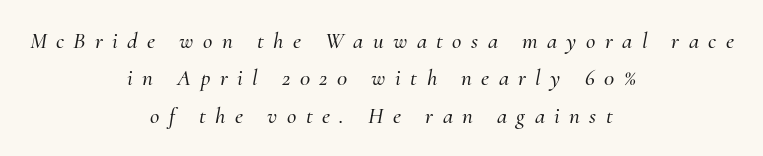
{"italic": "yes", "lean": "right", "slant_degrees": 10, "underline": "no", "align": "center", "line_spacing": "normal", "line_spacing_ratio": 1.63, "letter_spacing": "wide", "letter_spacing_em": 0.41, "glyph_px": 23}
